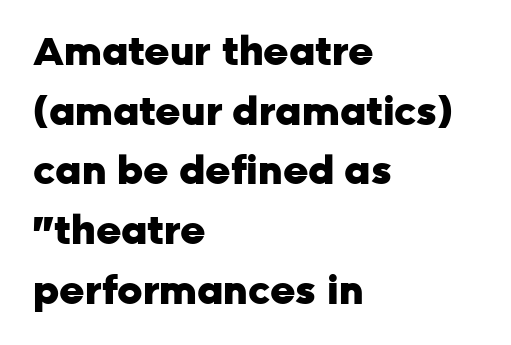
The image shows 39 px heavy sans-serif type, upright; set left-aligned, normal line spacing (1.53x), normal letter spacing, not underlined; low stroke contrast and a medium x-height.
